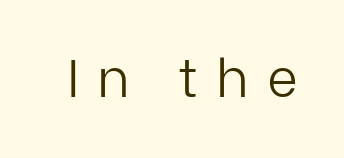
The image shows 53 px light sans-serif type, upright; set unusually wide letter spacing (+0.34 em), not underlined; low stroke contrast and a medium x-height.
